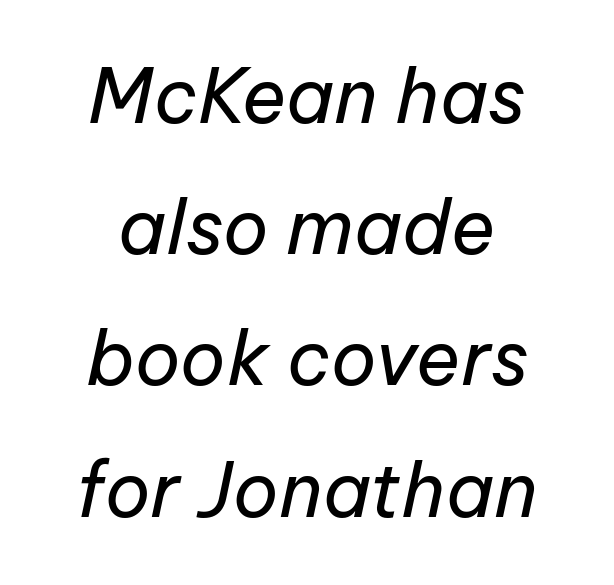
{"italic": "yes", "lean": "right", "slant_degrees": 12, "bold": "no", "weight": "regular", "width": "normal", "stroke_contrast": "low", "x_height": "medium", "monospaced": "no", "underline": "no", "align": "center", "line_spacing_ratio": 1.75, "letter_spacing": "normal", "letter_spacing_em": 0.0, "glyph_px": 75}
